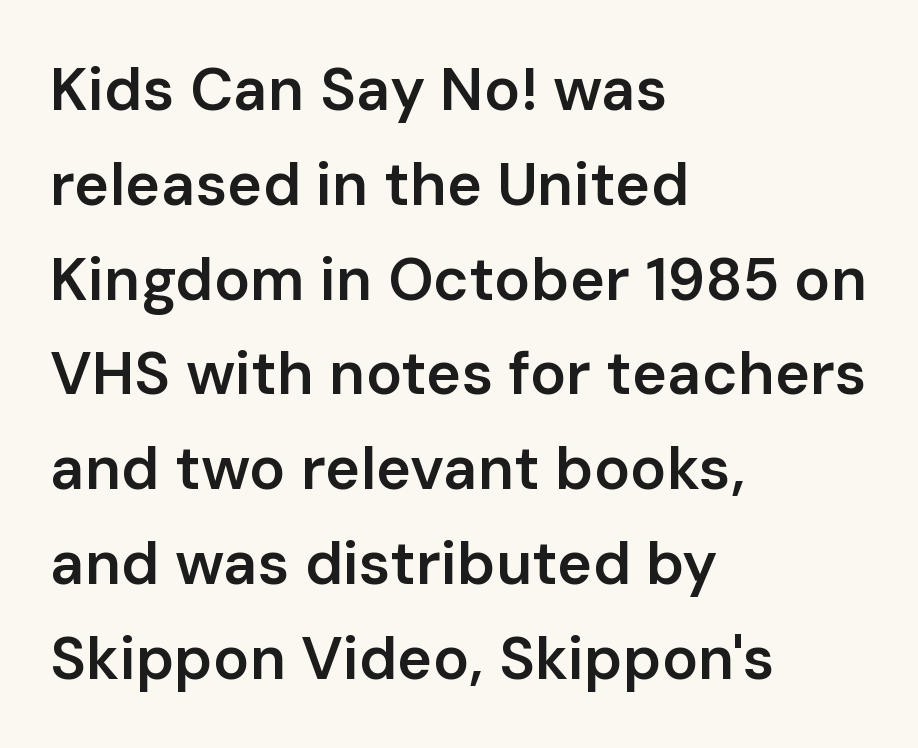
{"serif": "no", "italic": "no", "bold": "semi", "weight": "semibold", "width": "normal", "stroke_contrast": "low", "x_height": "medium", "monospaced": "no", "underline": "no", "align": "left", "line_spacing": "normal", "line_spacing_ratio": 1.58, "letter_spacing": "normal", "letter_spacing_em": 0.0, "glyph_px": 60}
